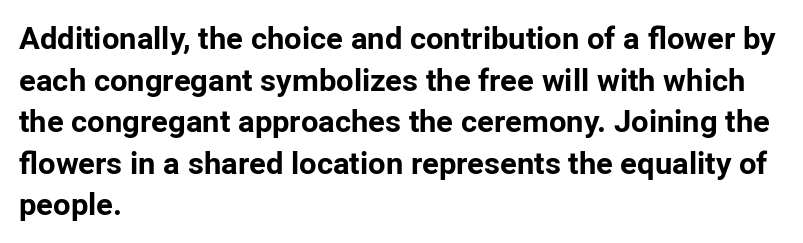
The image shows 31 px bold sans-serif type, upright; set left-aligned, normal line spacing (1.34x), normal letter spacing, not underlined; low stroke contrast and a medium x-height.
